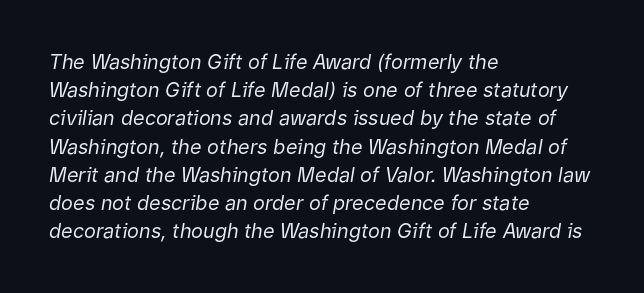
{"italic": "yes", "lean": "right", "slant_degrees": 9, "bold": "no", "underline": "no", "align": "left", "line_spacing": "normal", "line_spacing_ratio": 1.41, "letter_spacing": "normal", "letter_spacing_em": 0.0, "glyph_px": 20}
